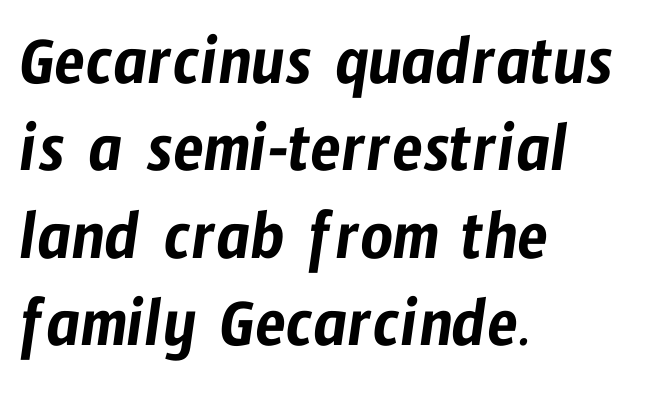
The image shows 71 px condensed sans-serif type; set left-aligned, line spacing 1.23x, normal letter spacing, not underlined; low stroke contrast and a medium x-height.
